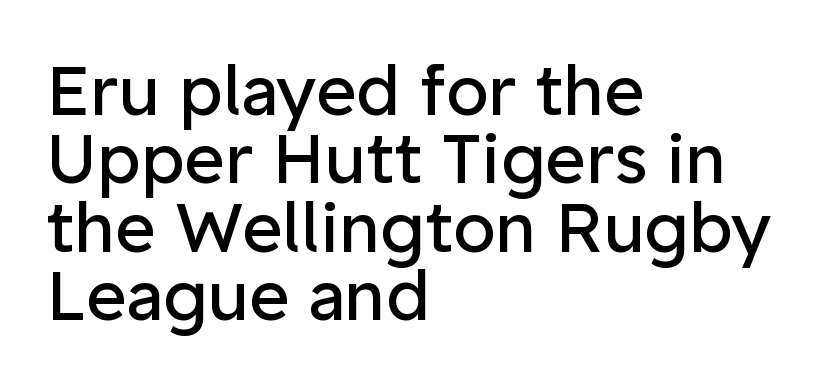
Q: Is the text bold? A: No.
Q: Is the text italic (slanted)? A: No, it is upright.
Q: Is the typeface a serif or a sans-serif typeface? A: Sans-serif.
Q: Is the text underlined? A: No.
Q: How is the paragraph aligned? A: Left-aligned.
Q: Is the spacing between letters normal or unusually wide? A: Normal.
Q: Is the spacing between lines tight, normal or loose? A: Tight.
Q: Width (condensed, normal, or wide)? A: Normal.
Q: Stroke contrast? A: Low.
Q: x-height? A: Medium.
Q: Monospaced? A: No.
